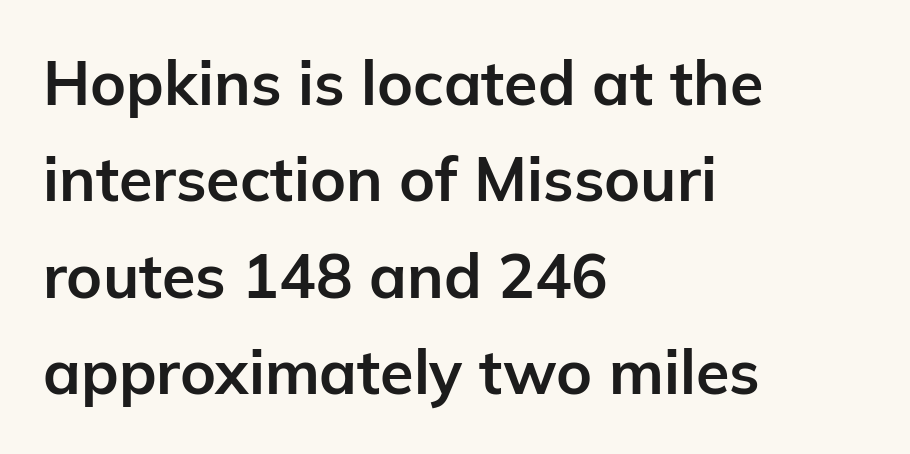
The letters stand upright; this is a roman face. Do the characters align in a grid? No, the font is proportional. Each row of text sits above clean, open space. A typesetter would call this leading conventional body-copy spacing. The typesetter chose a ragged-right arrangement here.
